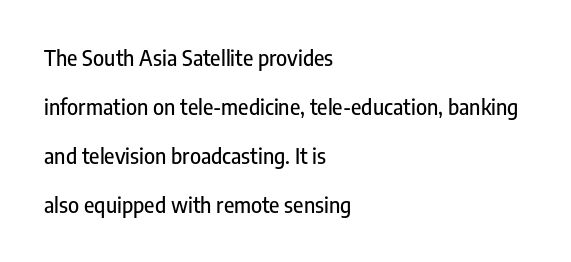
The image shows 21 px text type, upright; set left-aligned, loose line spacing (2.33x), normal letter spacing, not underlined.
